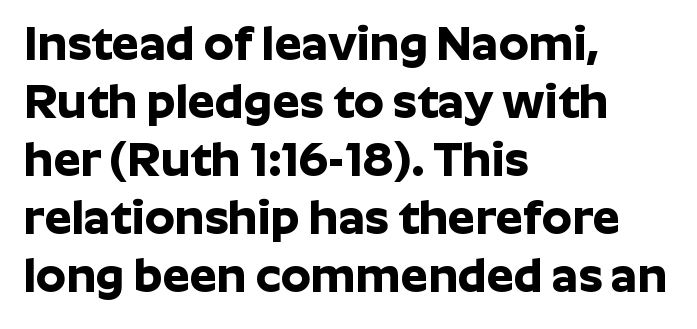
Check where the strokes stop: nothing finishes them off — pure sans. This is the regular roman posture of the typeface. How are the letters spaced? Ordinarily, with no added tracking. A typesetter would call this proportional, since set widths differ per character.
